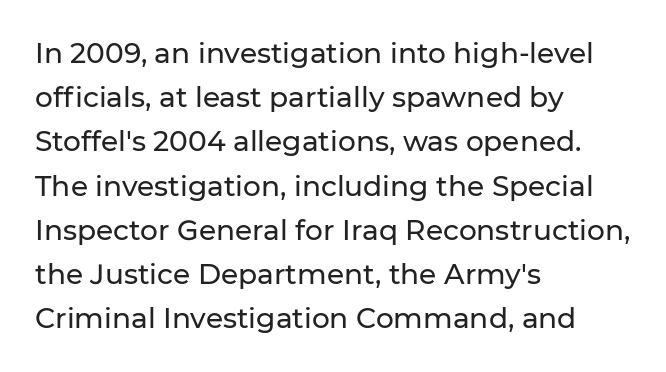
The image shows 28 px sans-serif type, upright; set left-aligned, normal line spacing (1.58x), normal letter spacing, not underlined; low stroke contrast and a medium x-height.
